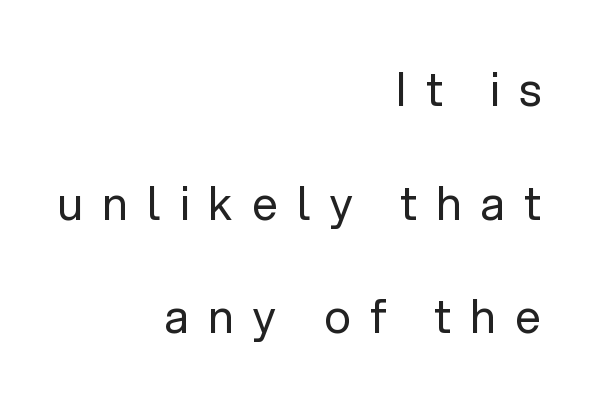
The image shows 46 px regular-weight sans-serif type, upright; set right-aligned, loose line spacing (2.47x), unusually wide letter spacing (+0.42 em), not underlined; low stroke contrast and a medium x-height.
